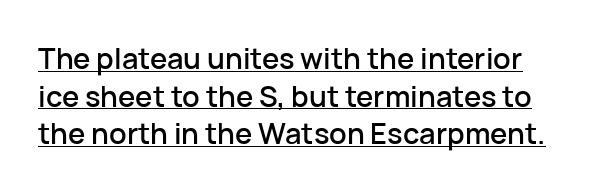
The image shows 29 px sans-serif type, upright; set normal line spacing (1.3x), normal letter spacing, underlined; low stroke contrast and a medium x-height.
